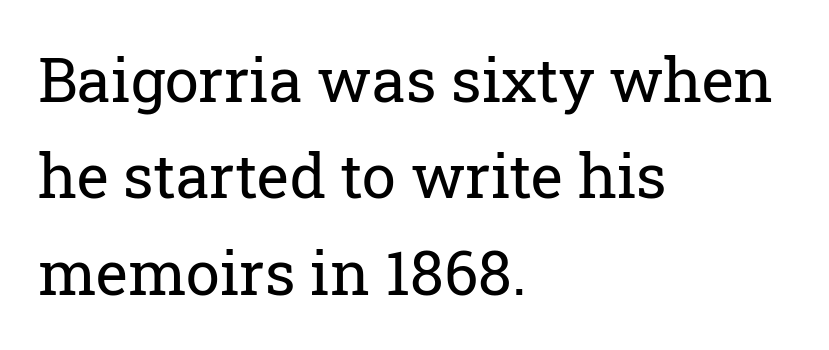
Q: Is the text bold? A: No.
Q: Is the text italic (slanted)? A: No, it is upright.
Q: Is the typeface a serif or a sans-serif typeface? A: Serif.
Q: Is the text underlined? A: No.
Q: How is the paragraph aligned? A: Left-aligned.
Q: Is the spacing between letters normal or unusually wide? A: Normal.
Q: Is the spacing between lines tight, normal or loose? A: Normal.
Q: Width (condensed, normal, or wide)? A: Normal.
Q: Stroke contrast? A: Low.
Q: x-height? A: Medium.
Q: Monospaced? A: No.
